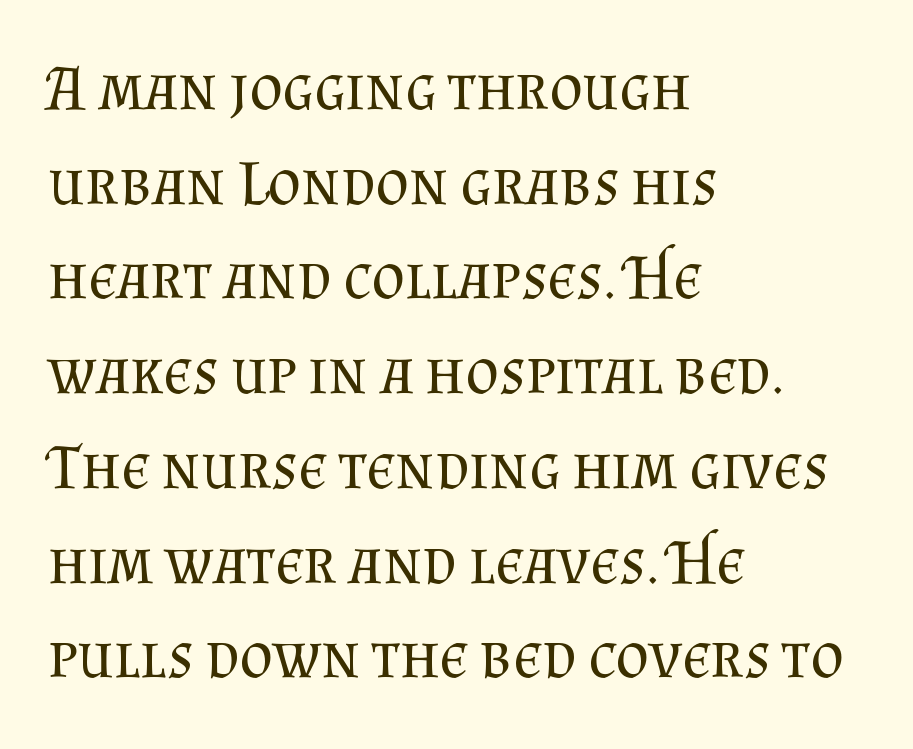
Ordinary non-slanted type is in use. Ink coverage per letter is moderate at most. Note the varied advance widths — an 'i' is clearly narrower than an 'm'. The typesetter chose a ragged-right arrangement here. Students, note that the glyphs here touch the page at normal intervals.
